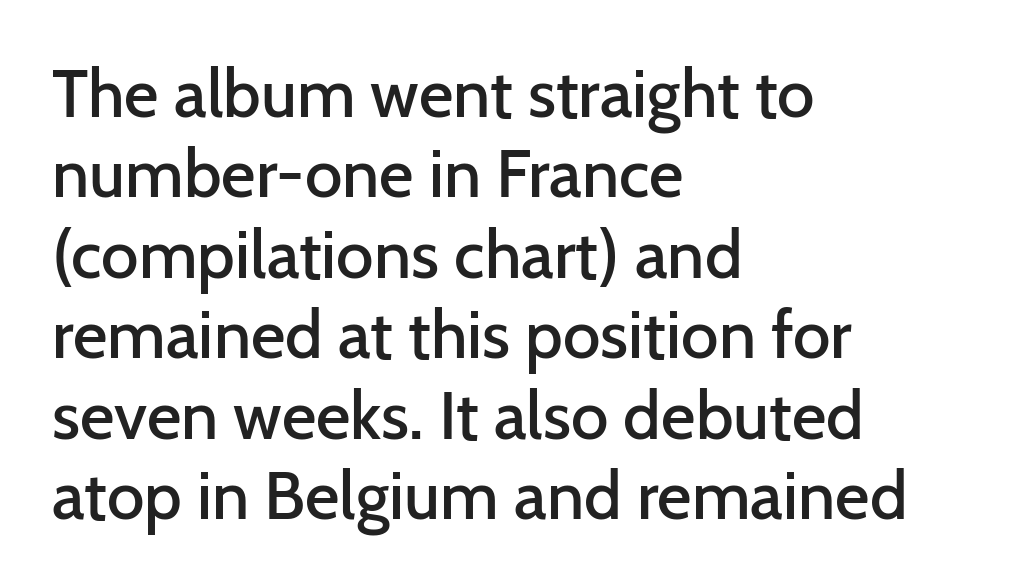
Unlike a traditional serif, this face leaves its strokes unadorned. Designer's note — italics off, roman on. How are the letters spaced? Ordinarily, with no added tracking. The foot of each line stays bare and open.
